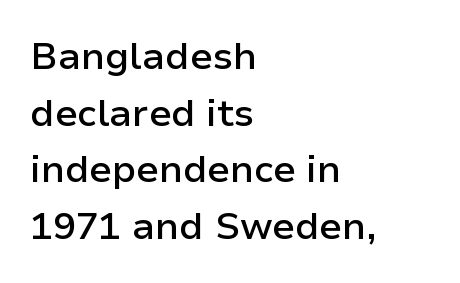
Is the type bold? Partly — it's a semibold, heavier than regular but not fully bold. Between one letter and the next there's only the usual sliver of space. The compositor pushed each line to the left boundary. This sample has the flowing, uneven cadence of proportional lettering. Italic: no, the glyphs are upright roman. Reading down the column, the eye jumps a familiar distance to each next line.
